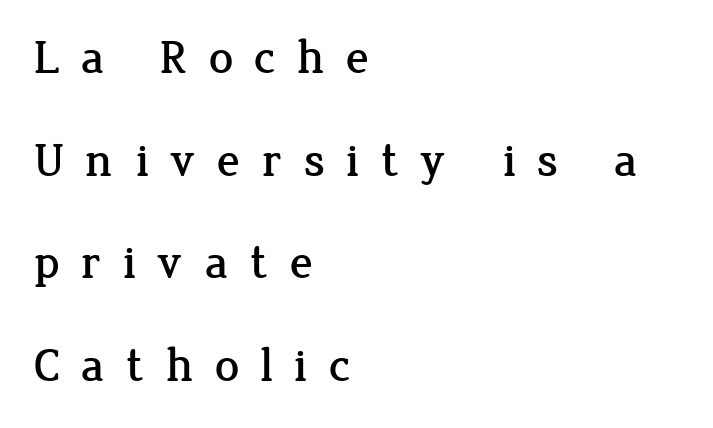
{"serif": "yes", "italic": "no", "width": "normal", "stroke_contrast": "low", "x_height": "medium", "monospaced": "no", "underline": "no", "align": "left", "line_spacing": "loose", "line_spacing_ratio": 2.14, "letter_spacing": "wide", "letter_spacing_em": 0.44, "glyph_px": 48}
